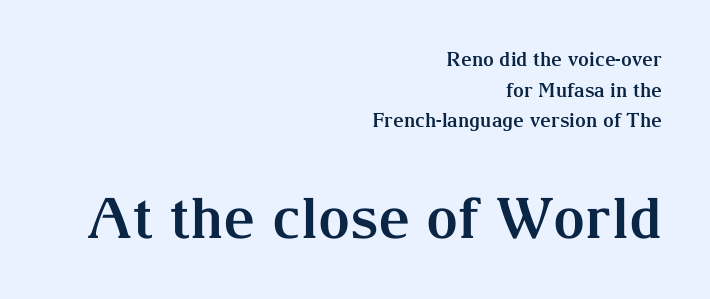
{"serif": "yes", "italic": "no", "bold": "yes", "weight": "bold", "width": "normal", "stroke_contrast": "medium", "x_height": "medium", "monospaced": "no", "underline": "no", "align": "right", "line_spacing": "normal", "line_spacing_ratio": 1.61, "letter_spacing": "normal", "letter_spacing_em": 0.0, "larger_block": "second", "size_ratio": 2.95, "glyph_px": 56}
